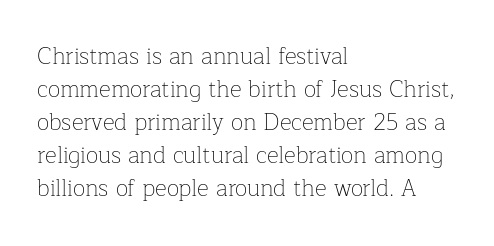
Q: Is the text bold? A: No.
Q: Is the text italic (slanted)? A: No, it is upright.
Q: Is the text underlined? A: No.
Q: How is the paragraph aligned? A: Left-aligned.
Q: Is the spacing between letters normal or unusually wide? A: Normal.
Q: Is the spacing between lines tight, normal or loose? A: Normal.
